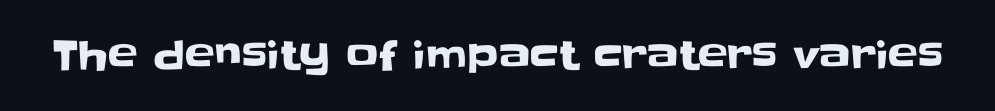
The image shows 40 px sans-serif type, upright; set normal letter spacing, not underlined; low stroke contrast and a large x-height.
